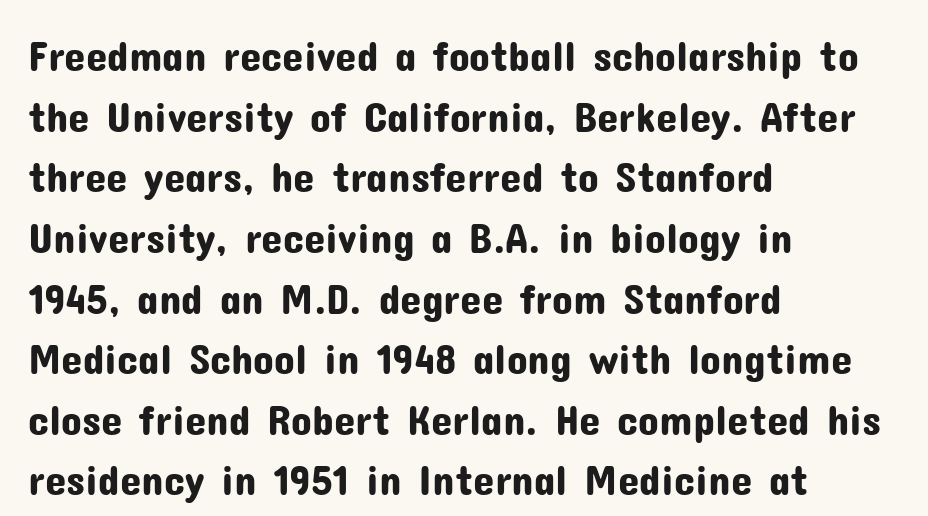
The image shows 43 px sans-serif type, upright; set left-aligned, normal line spacing (1.41x), normal letter spacing, not underlined; low stroke contrast and a medium x-height.
